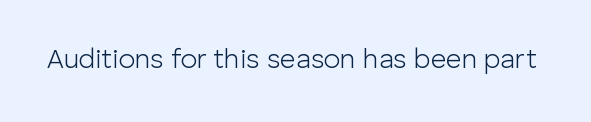
Q: Is the text bold? A: No.
Q: Is the text italic (slanted)? A: No, it is upright.
Q: Is the text underlined? A: No.
Q: Is the spacing between letters normal or unusually wide? A: Normal.
